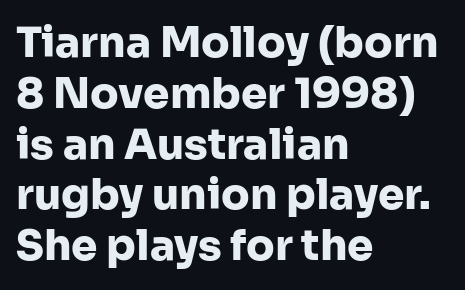
The image shows 42 px heavy sans-serif type, upright; set left-aligned, line spacing 1.21x, normal letter spacing, not underlined; low stroke contrast and a medium x-height.
